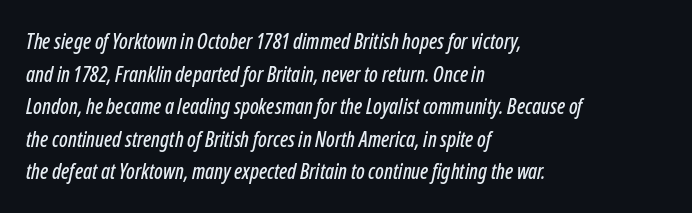
The image shows 21 px text type, italic (leaning right); set left-aligned, normal line spacing (1.55x), normal letter spacing, not underlined.
